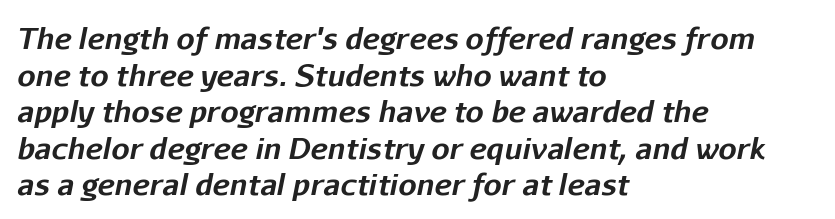
The image shows 29 px bold type, italic (leaning right); set left-aligned, normal line spacing (1.26x), normal letter spacing, not underlined; low stroke contrast and a medium x-height.
